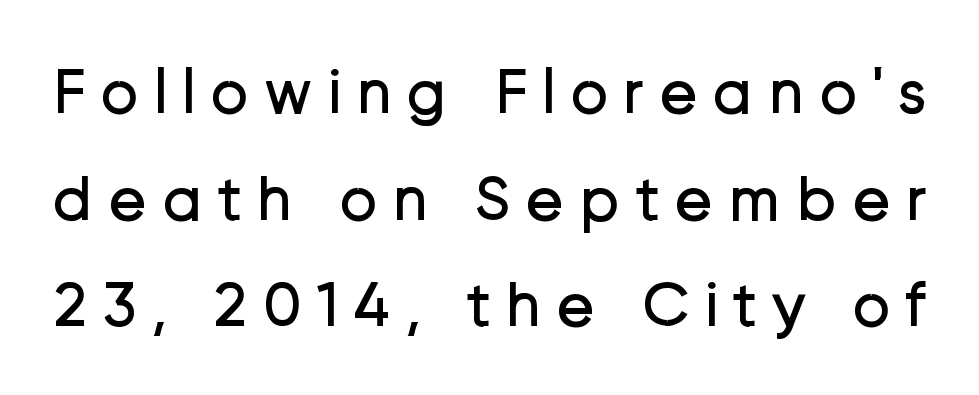
The image shows 65 px regular-weight sans-serif type, upright; set normal line spacing (1.64x), unusually wide letter spacing (+0.22 em), not underlined; low stroke contrast and a medium x-height.
